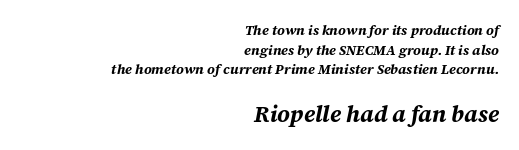
The image shows 23 px bold type, italic (leaning right); set right-aligned, normal line spacing (1.41x), normal letter spacing, not underlined; the second (bottom) block is 1.64x larger.
